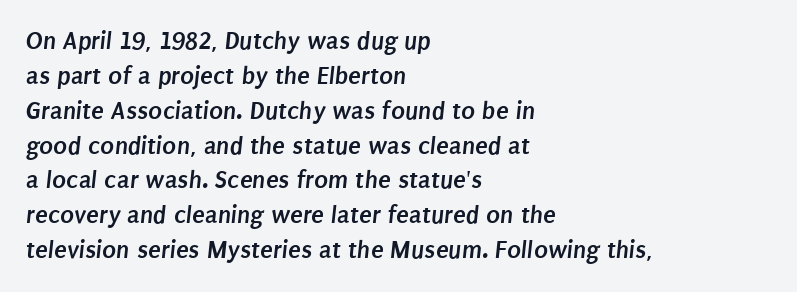
The image shows 26 px bold type; set left-aligned, normal line spacing (1.34x), normal letter spacing, not underlined.
